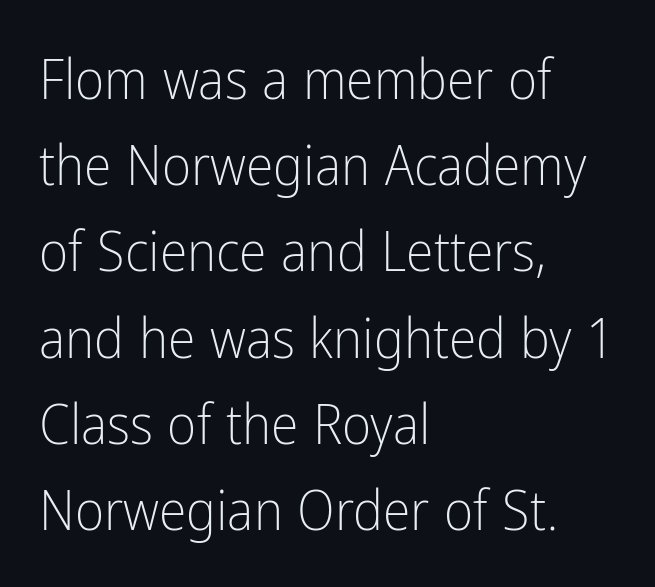
Q: Is the text bold? A: No.
Q: Is the text italic (slanted)? A: No, it is upright.
Q: Is the typeface a serif or a sans-serif typeface? A: Sans-serif.
Q: Is the text underlined? A: No.
Q: How is the paragraph aligned? A: Left-aligned.
Q: Is the spacing between letters normal or unusually wide? A: Normal.
Q: Is the spacing between lines tight, normal or loose? A: Normal.
Q: Width (condensed, normal, or wide)? A: Condensed.
Q: Stroke contrast? A: Low.
Q: x-height? A: Medium.
Q: Monospaced? A: No.
